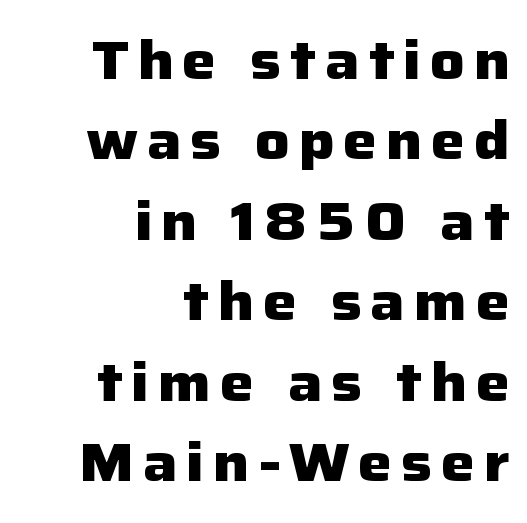
The image shows 54 px heavy sans-serif type, upright; set right-aligned, normal line spacing (1.49x), not underlined; low stroke contrast and a medium x-height.
